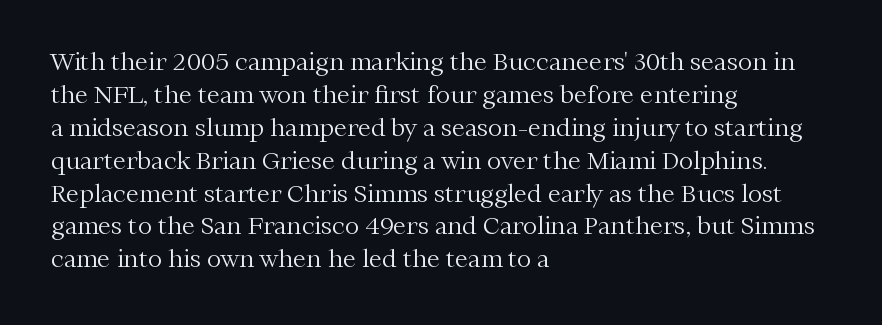
The image shows 24 px text type, upright; set left-aligned, normal line spacing (1.37x), normal letter spacing, not underlined.
